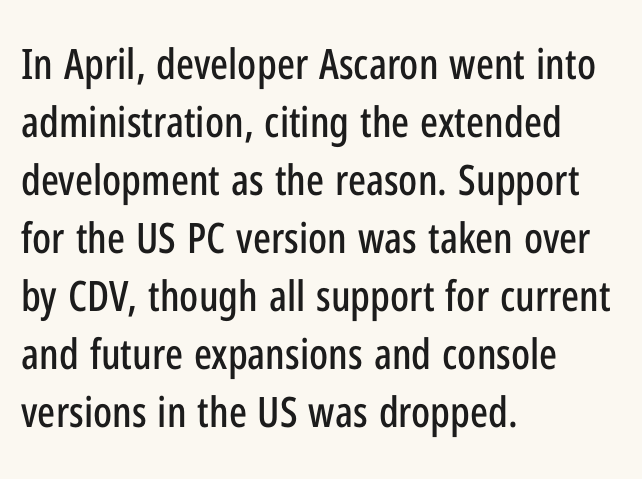
Interline gaps are of average width in this sample. Observe the absence of serifs on each vertical stroke in this sample. Quick note: underline off. In terms of letterspacing, this is plain default setting. Left-aligned paragraph, ragged on the right. Notice how the stems are strictly vertical — no italics here.
